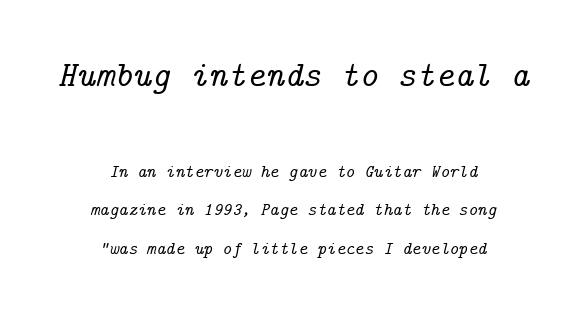
Q: Is the text italic (slanted)? A: Yes, it leans right by about 14 degrees.
Q: Is the typeface a serif or a sans-serif typeface? A: Serif.
Q: Is the text underlined? A: No.
Q: How is the paragraph aligned? A: Centered.
Q: Is the spacing between letters normal or unusually wide? A: Normal.
Q: Is the spacing between lines tight, normal or loose? A: Loose.
Q: Which block of text is set in a larger size, the first (top) or the second (bottom)? A: The first (top) one.
Q: Width (condensed, normal, or wide)? A: Normal.
Q: Stroke contrast? A: Low.
Q: x-height? A: Medium.
